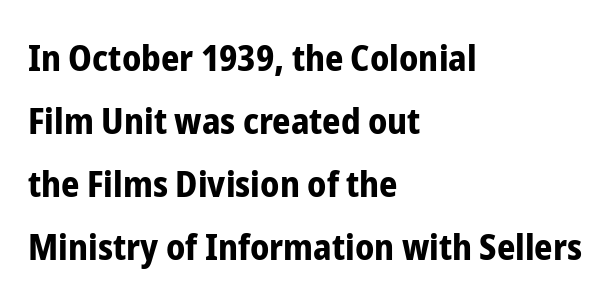
Q: Is the text bold? A: Yes.
Q: Is the text italic (slanted)? A: No, it is upright.
Q: Is the typeface a serif or a sans-serif typeface? A: Sans-serif.
Q: Is the text underlined? A: No.
Q: How is the paragraph aligned? A: Left-aligned.
Q: Is the spacing between letters normal or unusually wide? A: Normal.
Q: Width (condensed, normal, or wide)? A: Condensed.
Q: Stroke contrast? A: Low.
Q: x-height? A: Medium.
Q: Monospaced? A: No.
